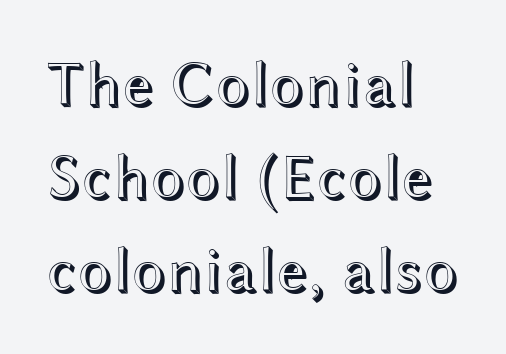
{"italic": "no", "width": "wide", "x_height": "medium", "monospaced": "no", "underline": "no", "align": "left", "line_spacing": "normal", "line_spacing_ratio": 1.48, "letter_spacing": "normal", "letter_spacing_em": 0.0, "glyph_px": 63}
